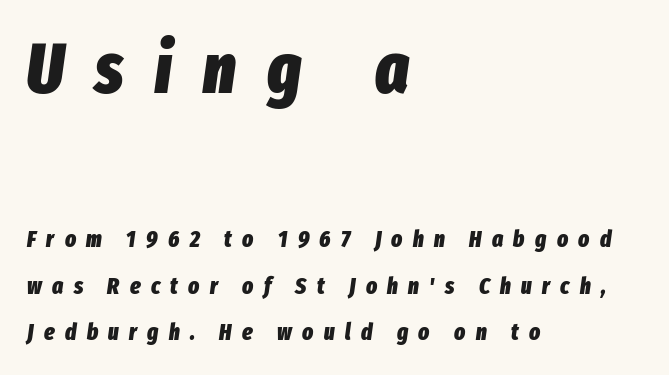
This sample is left-justified, so line endings fall wherever the words run out. The face used here is proportionally spaced, like ordinary book or web type. Students, note that the glyphs here are deliberately spaced far apart. Honestly, the rows look like they've been pulled way apart. Look at the stroke-to-counter ratio: heavy, a bold.
